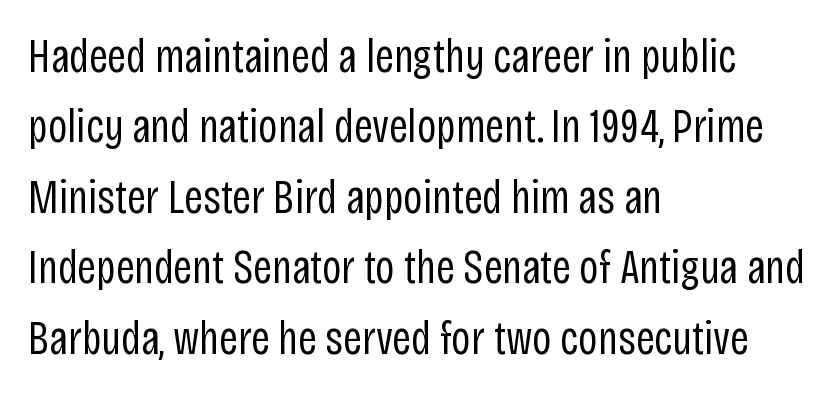
Q: Is the text bold? A: No.
Q: Is the text italic (slanted)? A: No, it is upright.
Q: Is the typeface a serif or a sans-serif typeface? A: Sans-serif.
Q: Is the text underlined? A: No.
Q: How is the paragraph aligned? A: Left-aligned.
Q: Is the spacing between letters normal or unusually wide? A: Normal.
Q: Is the spacing between lines tight, normal or loose? A: Normal.
Q: Width (condensed, normal, or wide)? A: Condensed.
Q: Stroke contrast? A: Low.
Q: x-height? A: Large.
Q: Monospaced? A: No.
